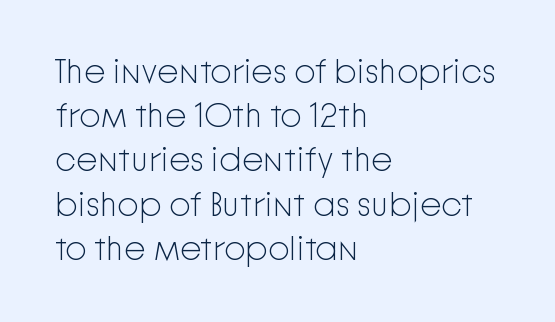
{"serif": "no", "italic": "no", "bold": "no", "weight": "light", "width": "normal", "stroke_contrast": "low", "x_height": "medium", "monospaced": "no", "underline": "no", "align": "left", "line_spacing": "normal", "line_spacing_ratio": 1.3, "letter_spacing": "normal", "letter_spacing_em": 0.0, "glyph_px": 34}
